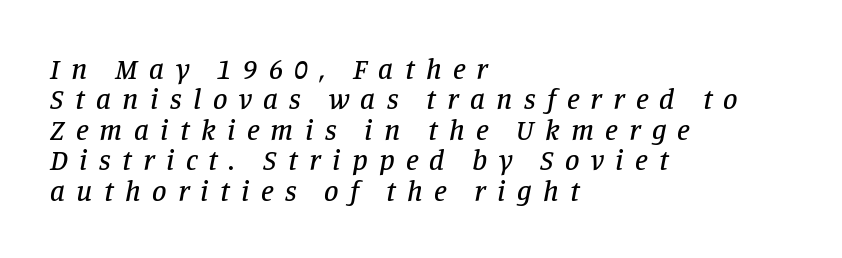
{"serif": "yes", "italic": "yes", "lean": "right", "slant_degrees": 11, "width": "normal", "stroke_contrast": "low", "x_height": "large", "monospaced": "no", "underline": "no", "align": "left", "line_spacing": "tight", "line_spacing_ratio": 1.05, "letter_spacing": "wide", "letter_spacing_em": 0.39, "glyph_px": 29}
